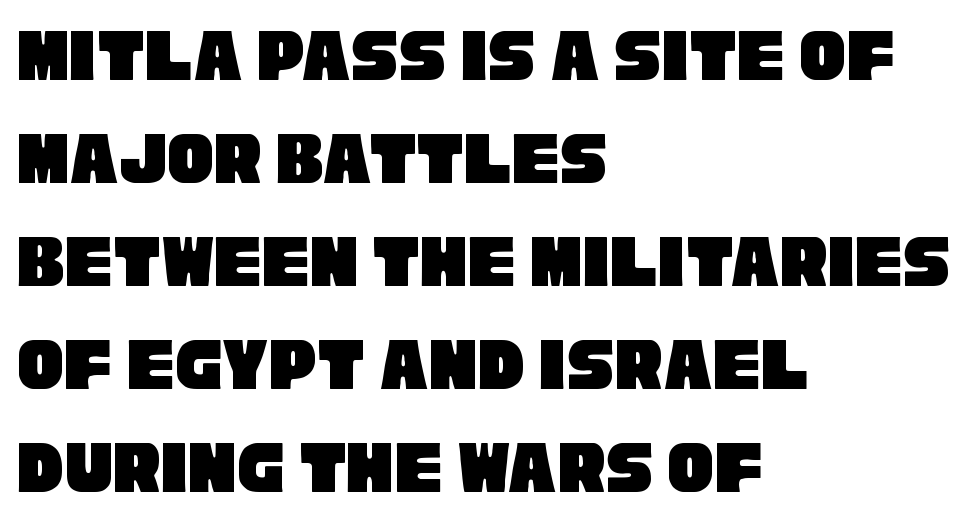
{"serif": "no", "width": "condensed", "stroke_contrast": "low", "x_height": "large", "monospaced": "no", "underline": "no", "align": "left", "line_spacing": "normal", "line_spacing_ratio": 1.32, "letter_spacing": "normal", "letter_spacing_em": 0.0, "glyph_px": 78}
